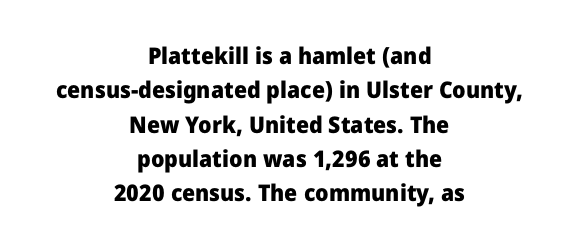
Q: Is the text bold? A: Yes.
Q: Is the text italic (slanted)? A: No, it is upright.
Q: Is the text underlined? A: No.
Q: How is the paragraph aligned? A: Centered.
Q: Is the spacing between letters normal or unusually wide? A: Normal.
Q: Is the spacing between lines tight, normal or loose? A: Normal.
